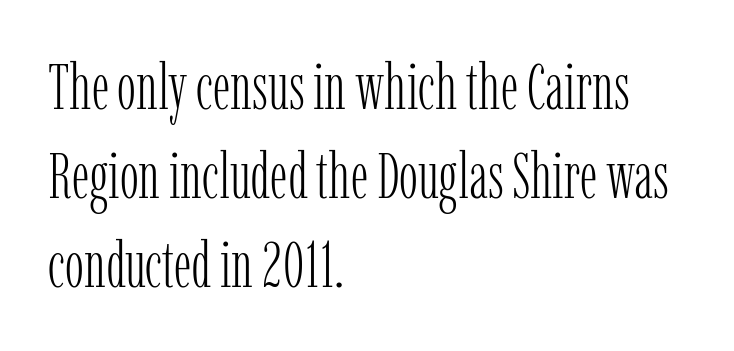
{"serif": "yes", "italic": "no", "bold": "no", "weight": "light", "width": "condensed", "stroke_contrast": "low", "x_height": "medium", "monospaced": "no", "underline": "no", "align": "left", "line_spacing": "normal", "line_spacing_ratio": 1.39, "letter_spacing": "normal", "letter_spacing_em": 0.0, "glyph_px": 64}
